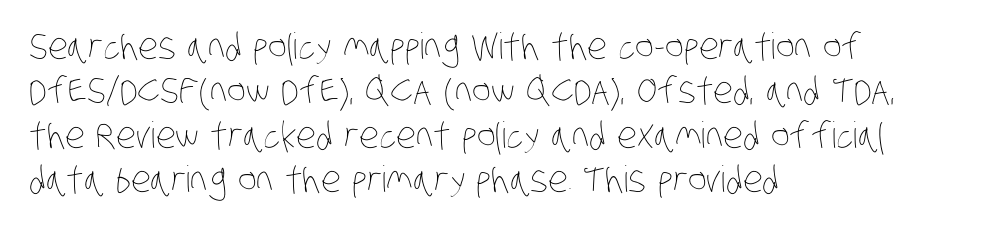
Spacing between characters is what you'd get straight out of the box. Beneath every word, the page is bare. Looks like regular typesetting: each glyph gets only the width it needs. Counters stay open thanks to moderate or lighter strokes. The rendering anchors every line to the left-hand side.
